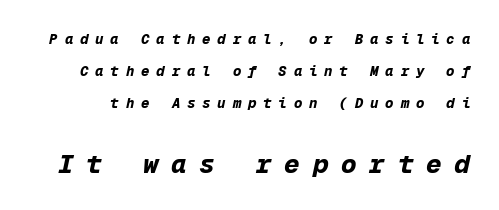
The image shows 26 px bold type, italic (leaning right); set loose line spacing (2.29x), unusually wide letter spacing (+0.49 em), not underlined; the second (bottom) block is 1.86x larger.
